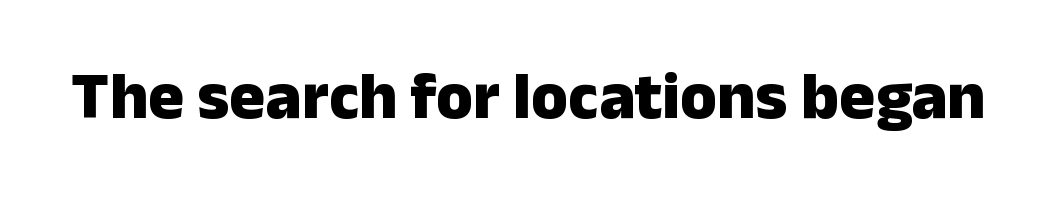
Q: Is the text bold? A: Yes.
Q: Is the text italic (slanted)? A: No, it is upright.
Q: Is the typeface a serif or a sans-serif typeface? A: Sans-serif.
Q: Is the text underlined? A: No.
Q: Is the spacing between letters normal or unusually wide? A: Normal.
Q: Width (condensed, normal, or wide)? A: Normal.
Q: Stroke contrast? A: Low.
Q: x-height? A: Medium.
Q: Monospaced? A: No.
